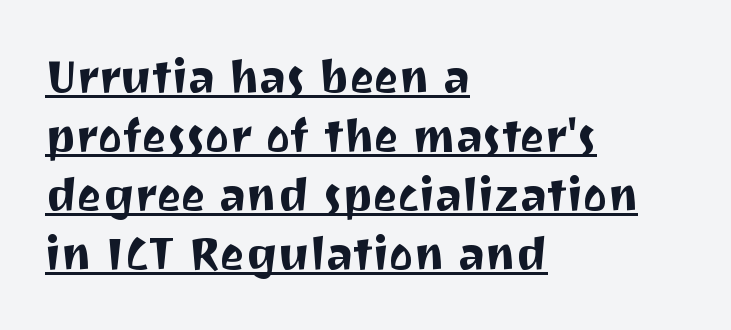
The image shows 46 px sans-serif type, upright; set left-aligned, normal line spacing (1.28x), normal letter spacing, underlined; medium stroke contrast and a medium x-height.
